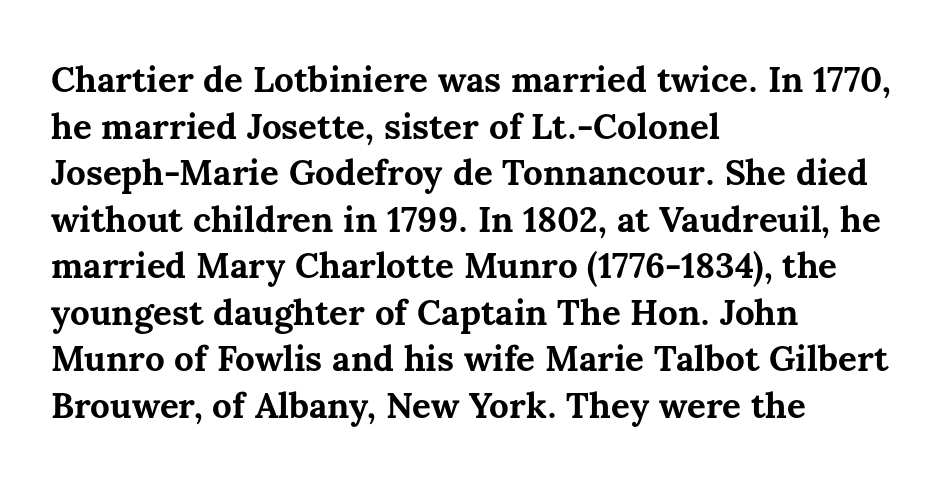
{"italic": "no", "bold": "yes", "weight": "bold", "width": "normal", "stroke_contrast": "medium", "x_height": "medium", "monospaced": "no", "underline": "no", "align": "left", "line_spacing": "normal", "line_spacing_ratio": 1.33, "letter_spacing": "normal", "letter_spacing_em": 0.0, "glyph_px": 35}
